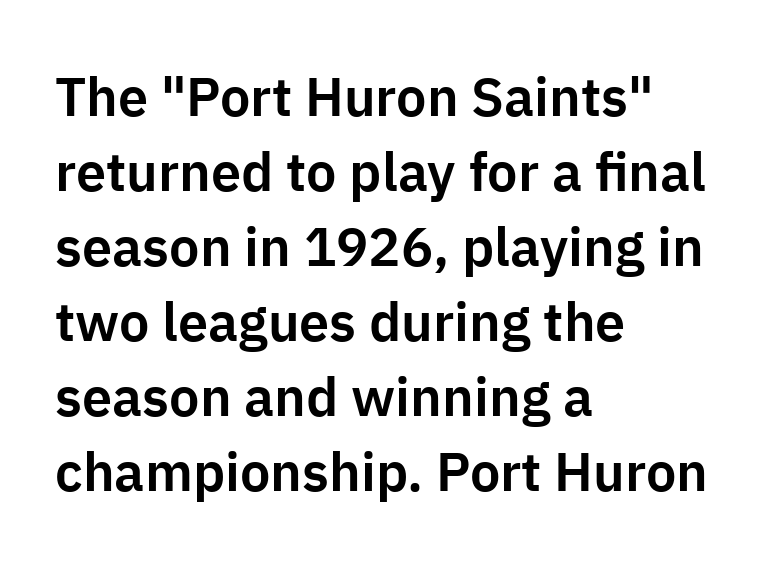
The image shows 54 px sans-serif type, upright; set left-aligned, normal line spacing (1.39x), normal letter spacing, not underlined; low stroke contrast and a medium x-height.
